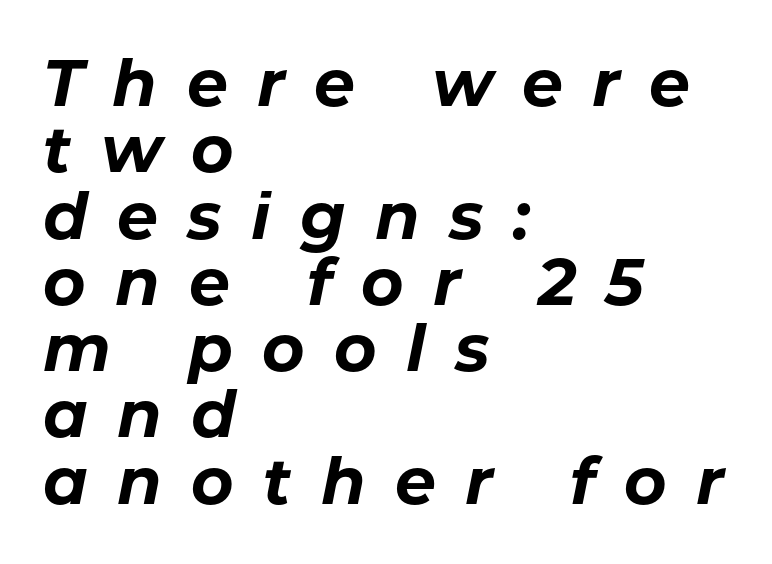
The zone under the glyphs is completely vacant. These lines huddle together more closely than default settings would place them. Spacing verdict: proportional, widths tailored to each character. Bold? Absolutely — the strokes are thick and heavy. The typesetter chose a ragged-right arrangement here.
